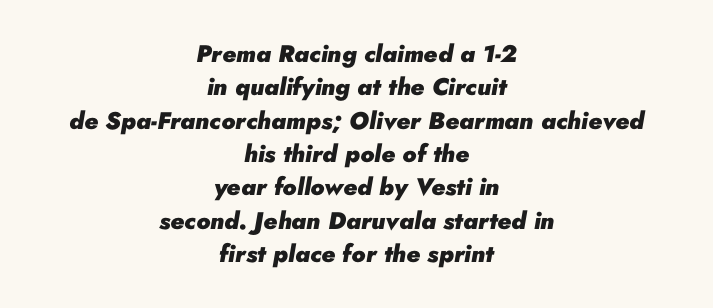
Q: Is the text bold? A: Yes.
Q: Is the text italic (slanted)? A: Yes, it leans right by about 10 degrees.
Q: Is the text underlined? A: No.
Q: How is the paragraph aligned? A: Centered.
Q: Is the spacing between letters normal or unusually wide? A: Normal.
Q: Is the spacing between lines tight, normal or loose? A: Normal.
